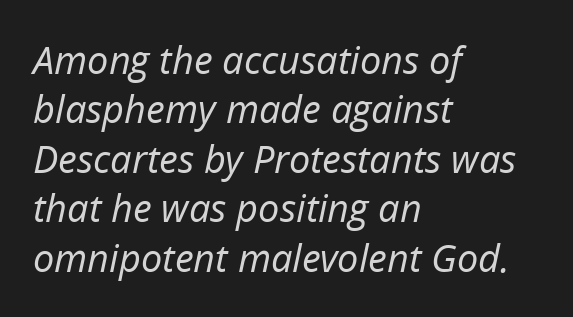
The image shows 38 px regular-weight type, italic (leaning right); set left-aligned, normal line spacing (1.3x), normal letter spacing, not underlined; low stroke contrast and a medium x-height.
